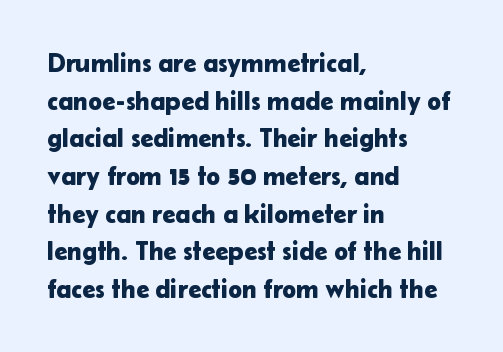
Q: Is the text italic (slanted)? A: No, it is upright.
Q: Is the text underlined? A: No.
Q: How is the paragraph aligned? A: Left-aligned.
Q: Is the spacing between letters normal or unusually wide? A: Normal.
Q: Is the spacing between lines tight, normal or loose? A: Normal.
